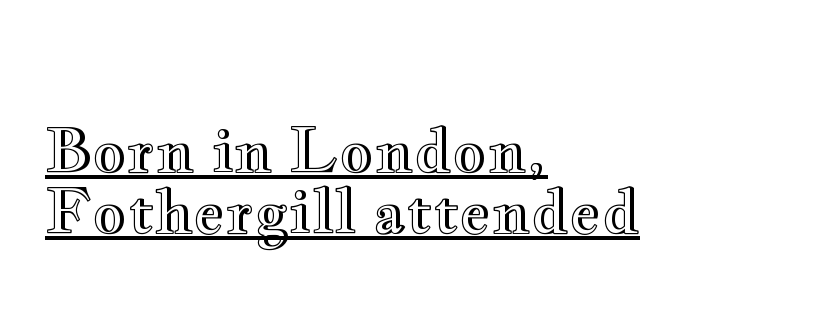
{"italic": "no", "width": "wide", "x_height": "small", "monospaced": "no", "underline": "yes", "align": "left", "line_spacing": "tight", "line_spacing_ratio": 1.02, "letter_spacing": "normal", "letter_spacing_em": 0.0, "glyph_px": 60}
